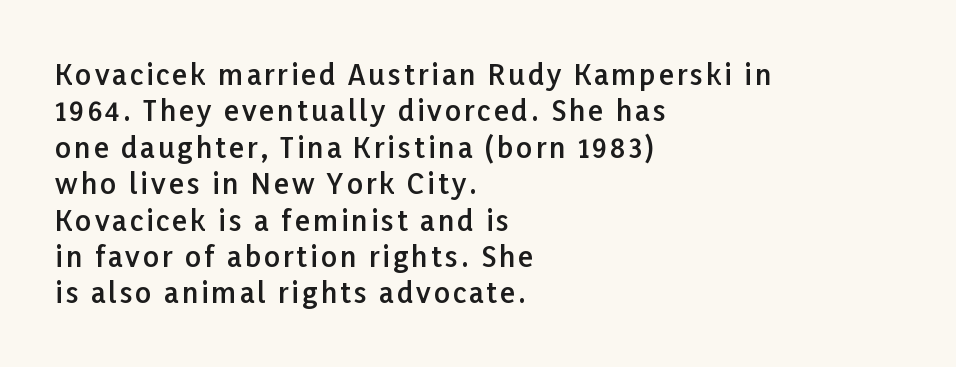
The image shows 28 px semibold sans-serif type, upright; set left-aligned, normal line spacing (1.3x), not underlined; low stroke contrast and a medium x-height.
